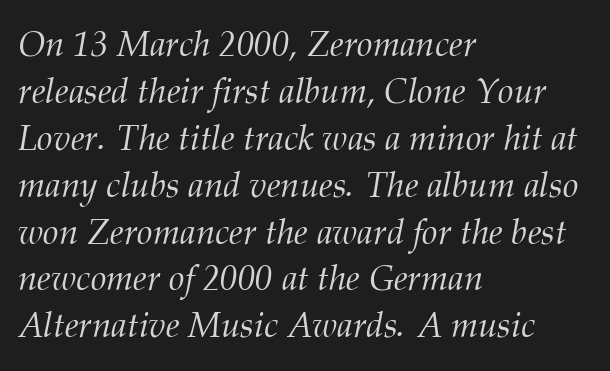
Successive baselines arrive at the customary interval. Heft: none added — not bold. The strip under each line holds only bare page. Look at the tracking — it's just the regular setting, nothing added. Alignment: flush left.
